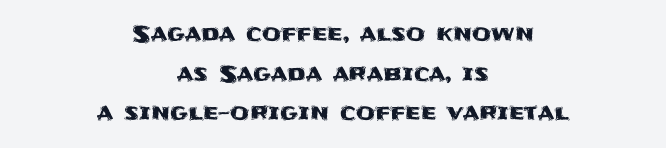
Q: Is the text italic (slanted)? A: No, it is upright.
Q: Is the text underlined? A: No.
Q: How is the paragraph aligned? A: Centered.
Q: Is the spacing between letters normal or unusually wide? A: Normal.
